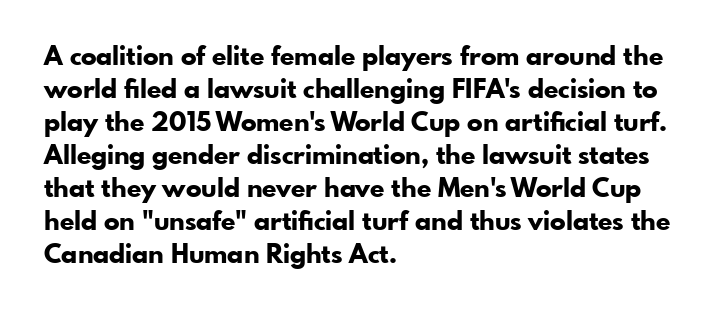
Q: Is the text bold? A: Yes.
Q: Is the text italic (slanted)? A: No, it is upright.
Q: Is the text underlined? A: No.
Q: How is the paragraph aligned? A: Left-aligned.
Q: Is the spacing between letters normal or unusually wide? A: Normal.
Q: Is the spacing between lines tight, normal or loose? A: Normal.
